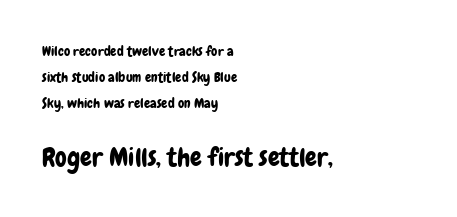
{"italic": "no", "underline": "no", "align": "left", "line_spacing_ratio": 1.84, "letter_spacing": "normal", "letter_spacing_em": 0.0, "larger_block": "second", "size_ratio": 1.86, "glyph_px": 26}
